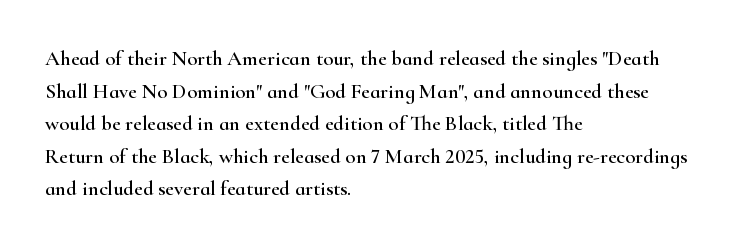
The line-height multiplier appears to be the usual default. Posture: straight, roman, zero tilt. This sample uses plain, unmodified letter spacing. No word sits above an underline.
